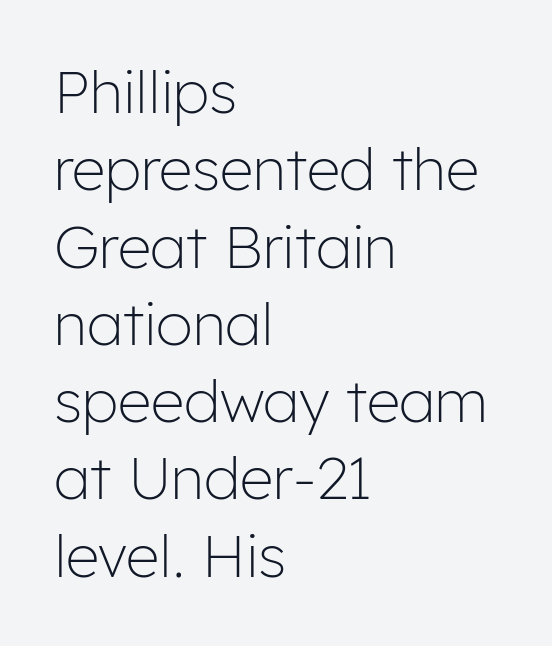
{"serif": "no", "italic": "no", "bold": "no", "weight": "light", "width": "normal", "stroke_contrast": "low", "x_height": "medium", "monospaced": "no", "underline": "no", "align": "left", "line_spacing": "normal", "line_spacing_ratio": 1.31, "letter_spacing": "normal", "letter_spacing_em": 0.0, "glyph_px": 59}
